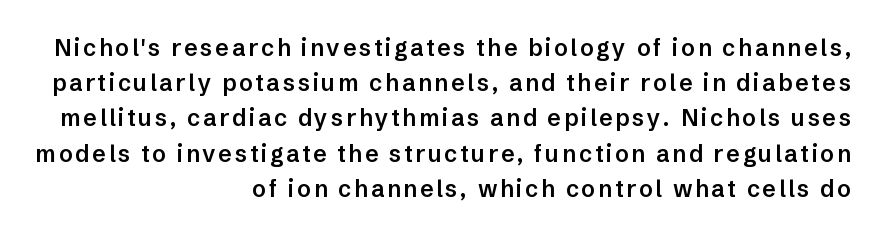
The image shows 23 px text type, upright; set right-aligned, normal line spacing (1.53x), not underlined.
